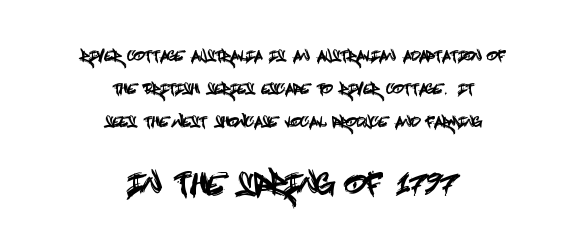
The whitespace from short lines is split evenly between both sides. Loosely led — the rows are spread out. Nothing unusual about the tracking: characters are spaced as the font intends. Top chunk: small. Bottom chunk: large. Glance below the letters and you will spot only blank space.
